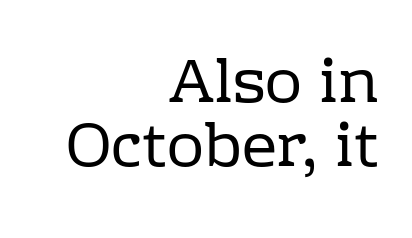
{"serif": "yes", "italic": "no", "bold": "no", "weight": "regular", "width": "normal", "stroke_contrast": "low", "x_height": "medium", "monospaced": "no", "underline": "no", "align": "right", "line_spacing": "tight", "line_spacing_ratio": 1.04, "letter_spacing": "normal", "letter_spacing_em": 0.0, "glyph_px": 62}
